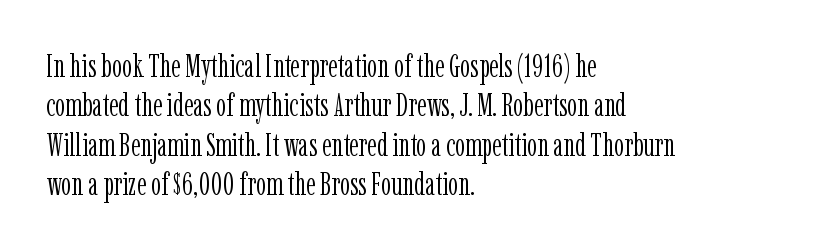
The ragged edge is on the right, which tells us the setting is flush left. This rendering features lettering with no underline. The font family rendered here belongs to the serif group. The weight would be labelled regular, book, light, or lighter still. There is no visible air inserted between adjacent glyphs.
